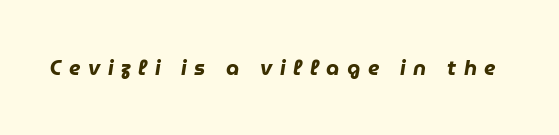
The image shows 21 px bold type, italic (leaning right); set unusually wide letter spacing (+0.36 em), not underlined.
